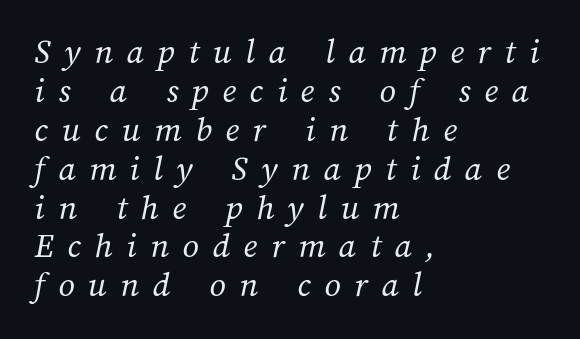
The image shows 36 px regular-weight type; set left-aligned, tight line spacing (1.08x), unusually wide letter spacing (+0.38 em), not underlined; medium stroke contrast and a medium x-height.
